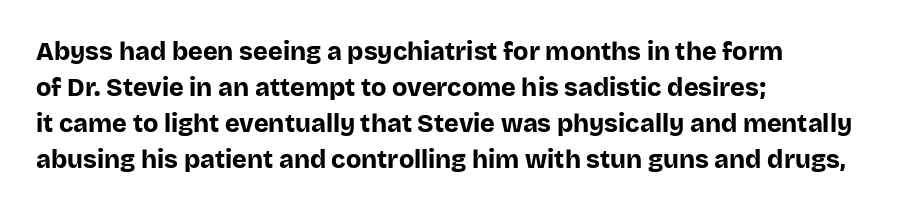
{"italic": "no", "bold": "yes", "underline": "no", "align": "left", "line_spacing": "normal", "line_spacing_ratio": 1.44, "letter_spacing": "normal", "letter_spacing_em": 0.0, "glyph_px": 25}
